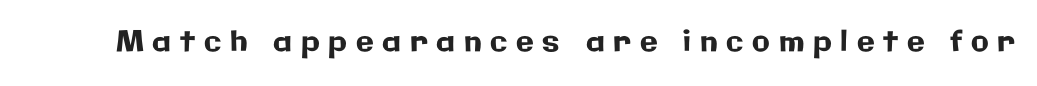
{"serif": "no", "italic": "no", "width": "normal", "stroke_contrast": "low", "x_height": "medium", "monospaced": "no", "underline": "no", "letter_spacing": "wide", "letter_spacing_em": 0.3, "glyph_px": 29}
